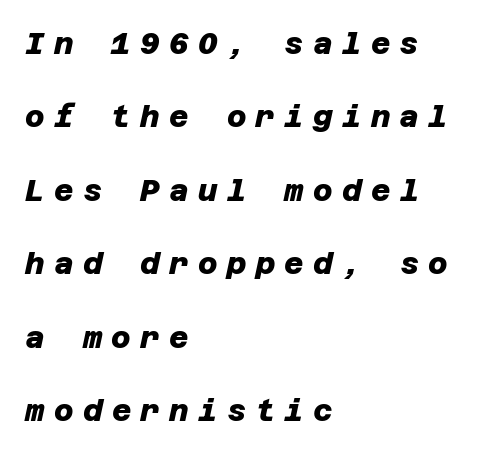
The image shows 30 px heavy sans-serif type; set left-aligned, loose line spacing (2.45x), unusually wide letter spacing (+0.31 em), not underlined; low stroke contrast and a large x-height.
